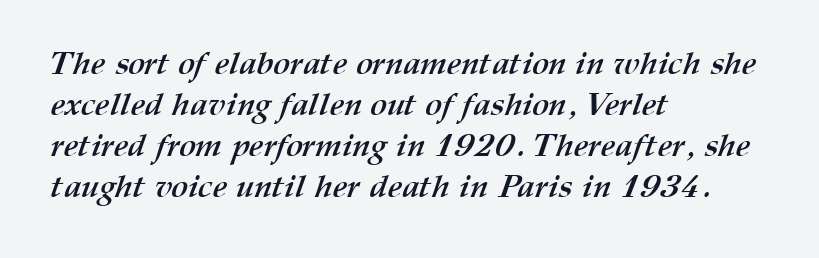
Between one letter and the next there's only the usual sliver of space. Short and long lines alike share a common starting point at left. Type without underlining. Emphasis by weight is at full strength: bold.
